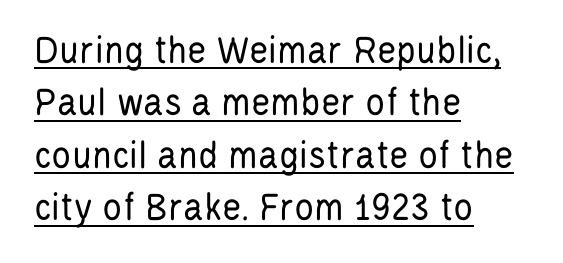
Do the characters align in a grid? No, the font is proportional. You could call the tracking neutral — neither tight nor loose. Honestly, the underline is the first thing you notice here. Horizontally, the lines are justified to the leading edge only.
